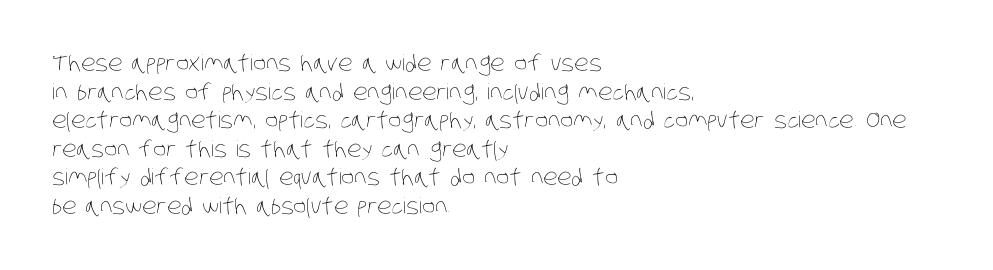
Characters follow at the spacing the type designer built in. These lines stack with their left ends in a neat column. The strip under each line holds only bare page. Each stroke keeps to a modest, everyday thickness or less.
